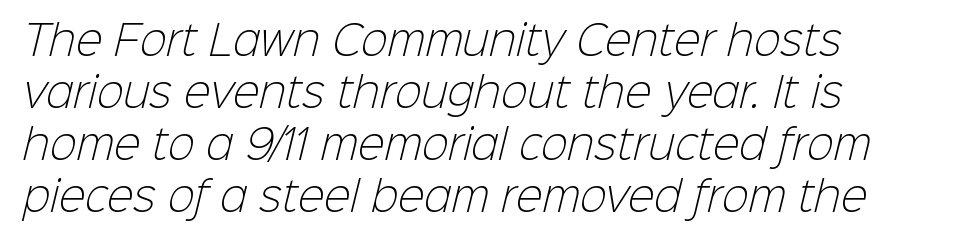
Q: Is the text bold? A: No.
Q: Is the typeface a serif or a sans-serif typeface? A: Sans-serif.
Q: Is the text underlined? A: No.
Q: How is the paragraph aligned? A: Left-aligned.
Q: Is the spacing between letters normal or unusually wide? A: Normal.
Q: Is the spacing between lines tight, normal or loose? A: Normal.
Q: Width (condensed, normal, or wide)? A: Normal.
Q: Stroke contrast? A: Low.
Q: x-height? A: Medium.
Q: Monospaced? A: No.
